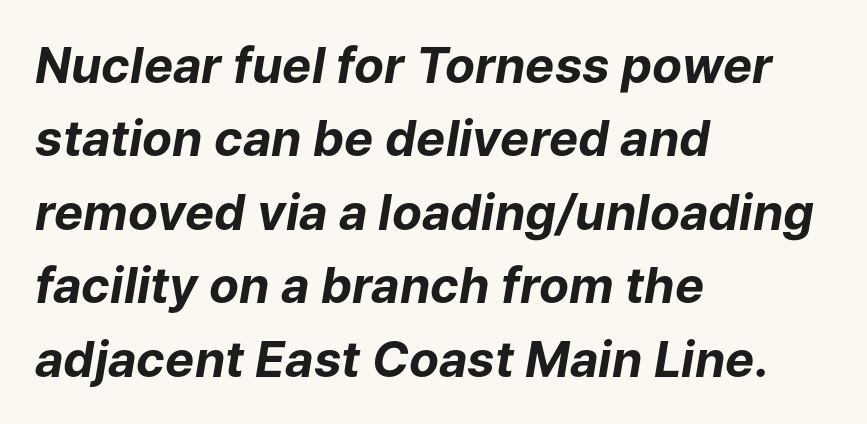
The image shows 49 px bold type, italic (leaning right); set left-aligned, normal line spacing (1.5x), normal letter spacing, not underlined; low stroke contrast and a medium x-height.
